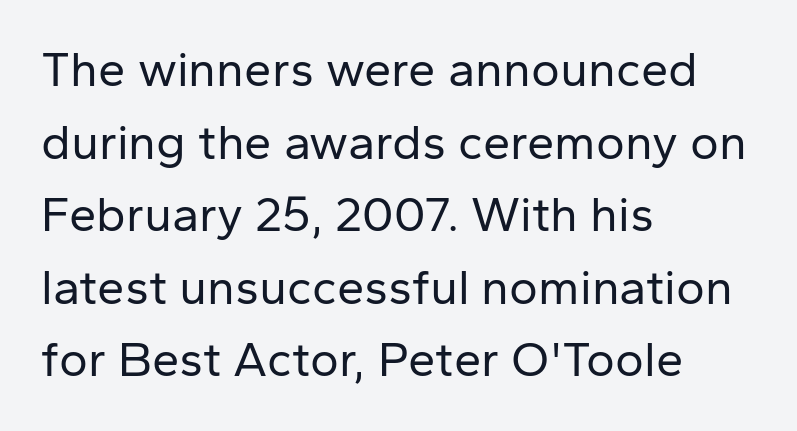
Letters have the restrained weight of plain body copy at most. No feet cap the strokes, marking this as sans-serif type. The glyphs are unaccompanied by any horizontal stroke below them. Spacing between characters is what you'd get straight out of the box. Is there much room between lines? A standard amount, neither cramped nor airy.
